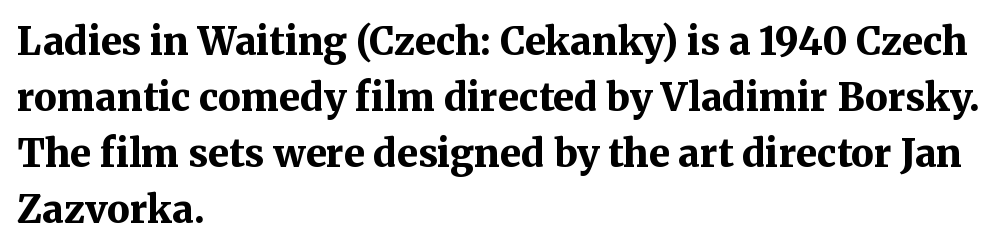
The image shows 38 px bold serif type, upright; set left-aligned, normal line spacing (1.47x), normal letter spacing, not underlined; medium stroke contrast and a medium x-height.
